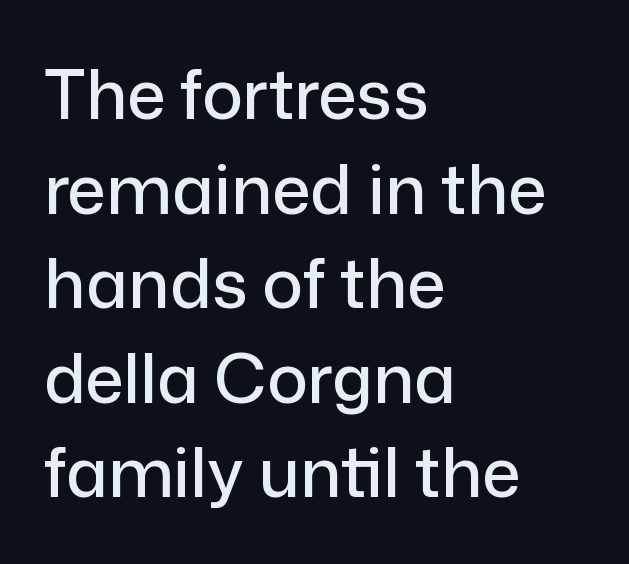
A roman cut, with each character standing at attention. Rows of type keep a routine distance in the vertical direction. Nothing unusual about the tracking: characters are spaced as the font intends. Every row of glyphs begins at an identical x-position on the left. Varying glyph widths throughout — classic text-font behaviour.
